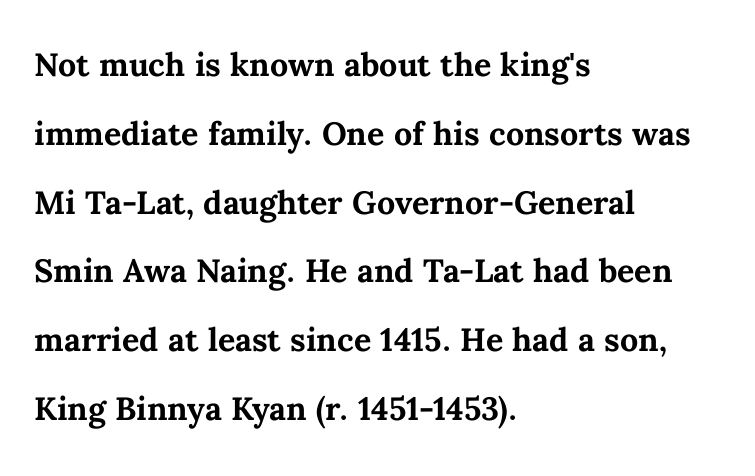
{"italic": "no", "bold": "yes", "weight": "semibold", "width": "normal", "stroke_contrast": "medium", "x_height": "medium", "monospaced": "no", "underline": "no", "align": "left", "line_spacing": "normal", "line_spacing_ratio": 1.6, "letter_spacing": "normal", "letter_spacing_em": 0.0, "glyph_px": 43}
